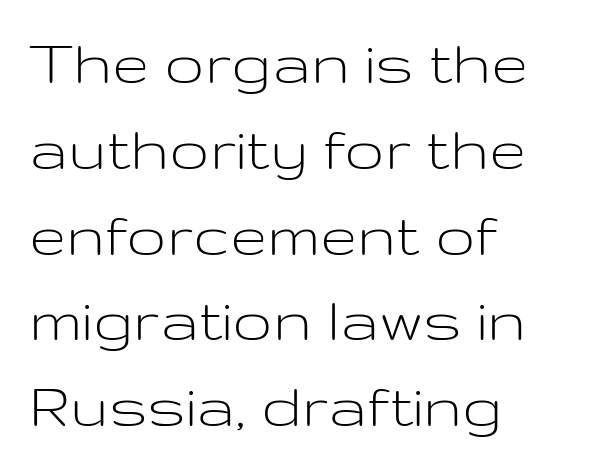
{"serif": "no", "italic": "no", "bold": "no", "weight": "light", "width": "wide", "stroke_contrast": "low", "x_height": "medium", "monospaced": "no", "underline": "no", "align": "left", "line_spacing": "normal", "line_spacing_ratio": 1.28, "letter_spacing": "normal", "letter_spacing_em": 0.0, "glyph_px": 67}
